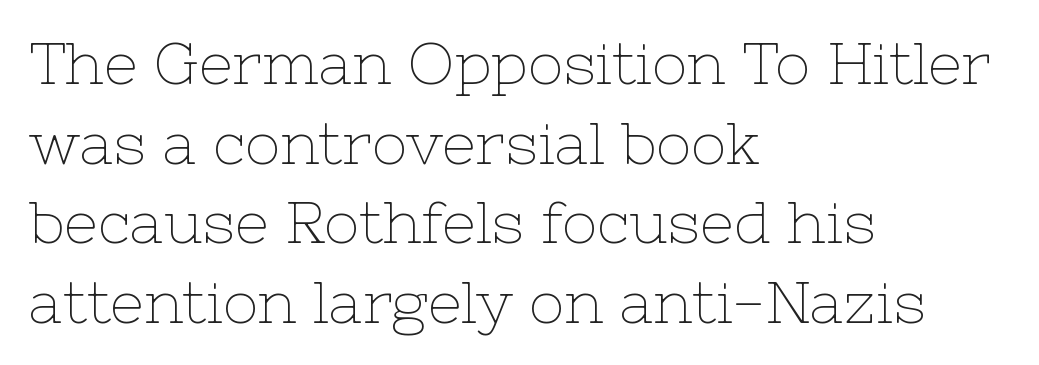
Q: Is the text bold? A: No.
Q: Is the text italic (slanted)? A: No, it is upright.
Q: Is the typeface a serif or a sans-serif typeface? A: Serif.
Q: Is the text underlined? A: No.
Q: How is the paragraph aligned? A: Left-aligned.
Q: Is the spacing between letters normal or unusually wide? A: Normal.
Q: Is the spacing between lines tight, normal or loose? A: Normal.
Q: Width (condensed, normal, or wide)? A: Normal.
Q: Stroke contrast? A: Low.
Q: x-height? A: Medium.
Q: Monospaced? A: No.
